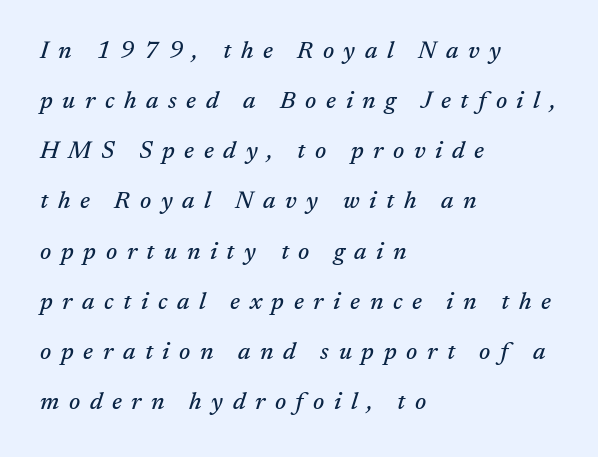
Vertically, the passage feels expansive, rows floating well apart. It's the slanting kind of type. Check the space under the baseline: it is left empty. Between one letter and the next there's a generous, obvious gap. Is the block centered? No — it sits flush against the left margin.
